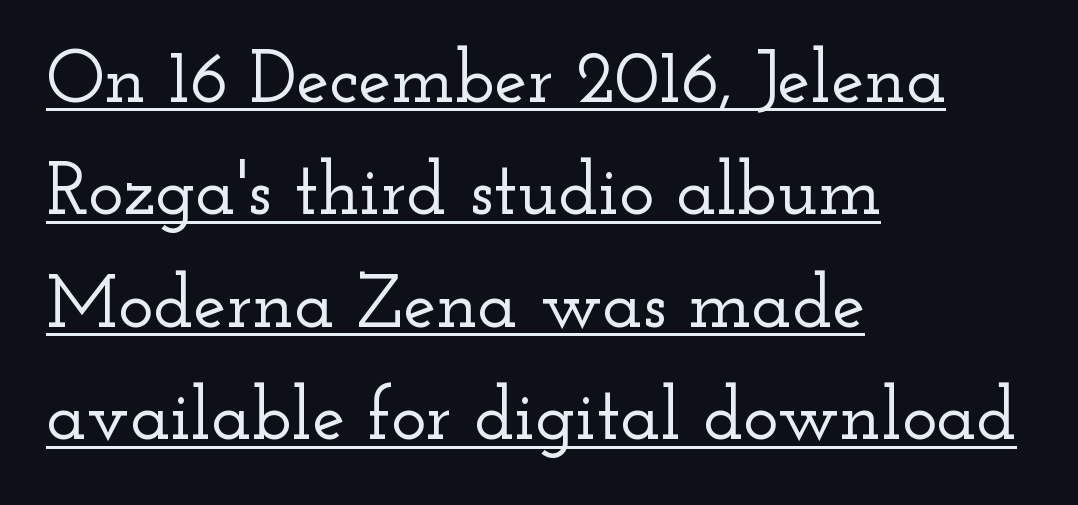
Q: Is the text italic (slanted)? A: No, it is upright.
Q: Is the typeface a serif or a sans-serif typeface? A: Serif.
Q: Is the text underlined? A: Yes.
Q: How is the paragraph aligned? A: Left-aligned.
Q: Is the spacing between letters normal or unusually wide? A: Normal.
Q: Is the spacing between lines tight, normal or loose? A: Normal.
Q: Width (condensed, normal, or wide)? A: Wide.
Q: Stroke contrast? A: Low.
Q: x-height? A: Small.
Q: Monospaced? A: No.
